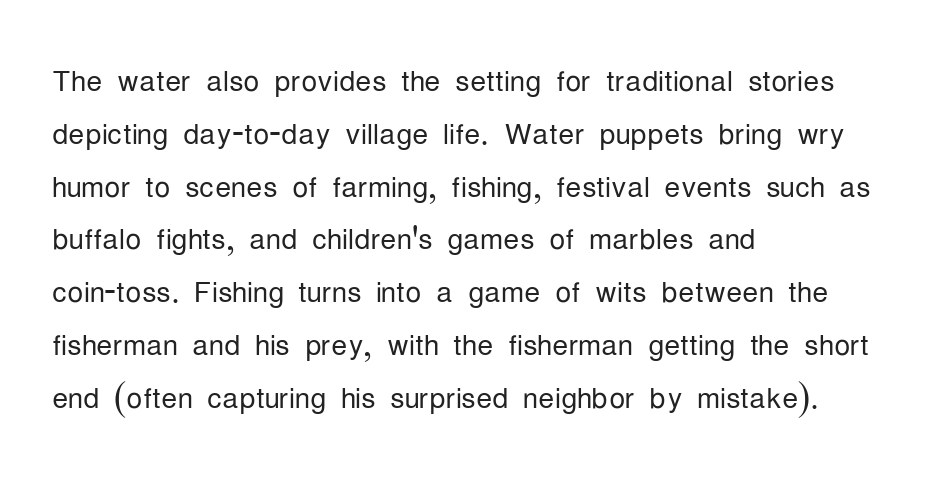
The block of text has a typical density, with ordinary space between rows. Classification — sans serif. Ascenders rise straight up at ninety degrees. You could not count columns in this text — the font is proportionally spaced. Horizontally, the lines are justified to the leading edge only. The passage shown has conventional tracking throughout.
